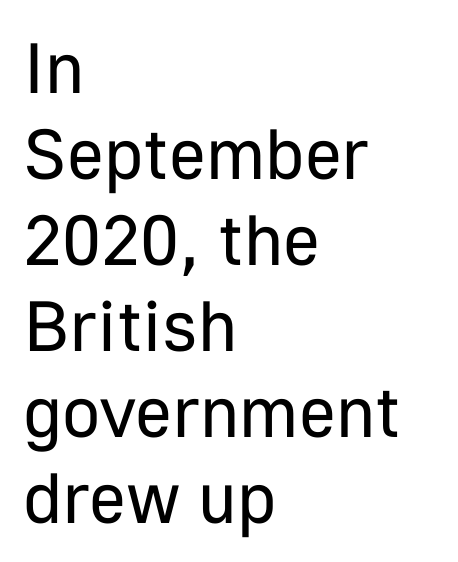
The image shows 71 px regular-weight sans-serif type, upright; set left-aligned, line spacing 1.21x, normal letter spacing, not underlined; low stroke contrast and a medium x-height.
